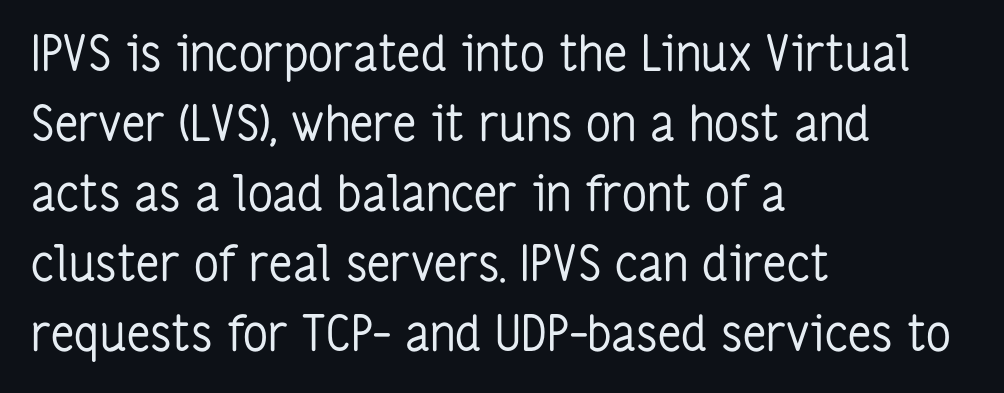
The specimen omits any rule beneath the text block's lines. Stroke thickness stays within the range of a standard reading face or lighter. Vertical spacing — default. Compared with a centered layout, this one pins lines to the left instead.
